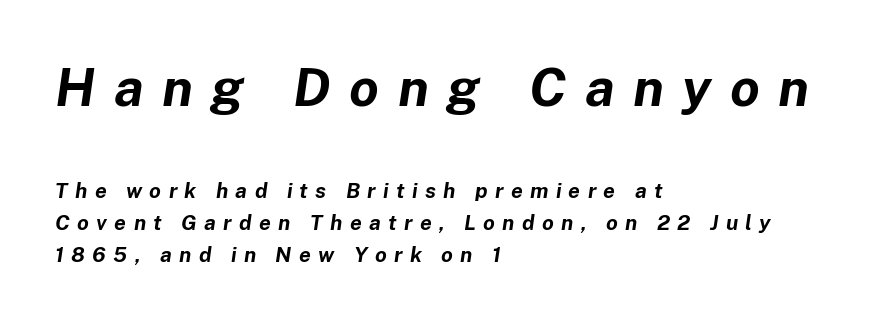
The image shows 53 px bold type, italic (leaning right); set left-aligned, normal line spacing (1.52x), unusually wide letter spacing (+0.35 em), not underlined; the first (top) block is 2.52x larger; low stroke contrast and a medium x-height.
